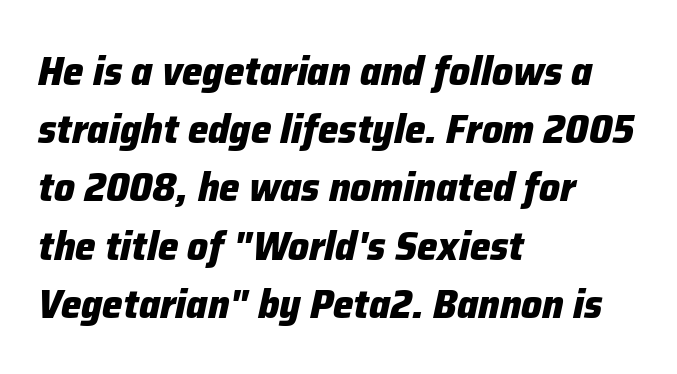
The image shows 41 px heavy type, italic (leaning right); set left-aligned, normal line spacing (1.42x), normal letter spacing, not underlined; low stroke contrast and a medium x-height.
